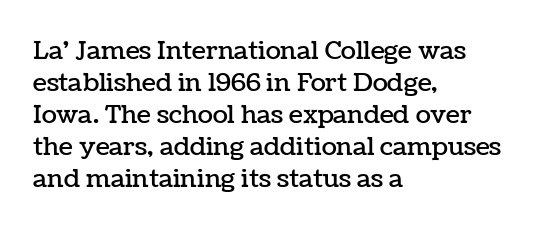
The image shows 25 px text type, upright; set left-aligned, normal line spacing (1.28x), normal letter spacing, not underlined.
